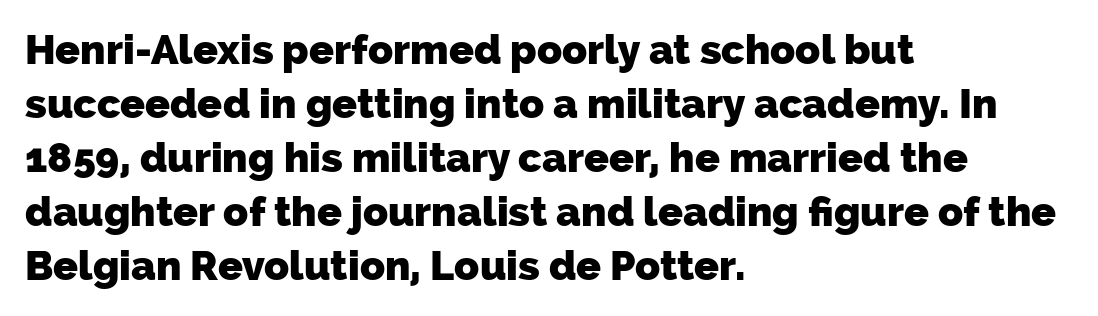
Q: Is the text bold? A: Yes.
Q: Is the typeface a serif or a sans-serif typeface? A: Sans-serif.
Q: Is the text underlined? A: No.
Q: How is the paragraph aligned? A: Left-aligned.
Q: Is the spacing between letters normal or unusually wide? A: Normal.
Q: Is the spacing between lines tight, normal or loose? A: Normal.
Q: Width (condensed, normal, or wide)? A: Normal.
Q: Stroke contrast? A: Low.
Q: x-height? A: Medium.
Q: Monospaced? A: No.
